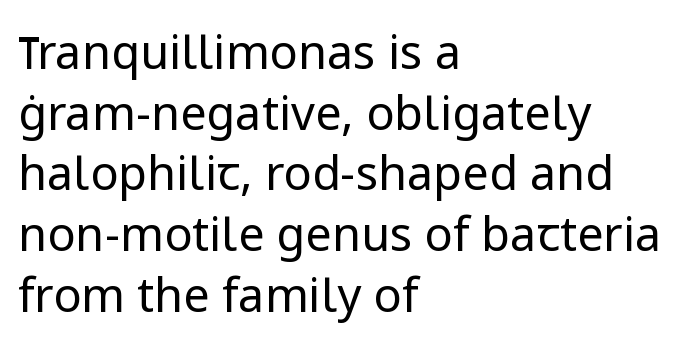
{"serif": "no", "italic": "no", "bold": "no", "weight": "regular", "width": "normal", "stroke_contrast": "low", "x_height": "medium", "monospaced": "no", "underline": "no", "align": "left", "line_spacing": "normal", "line_spacing_ratio": 1.29, "letter_spacing": "normal", "letter_spacing_em": 0.0, "glyph_px": 47}
